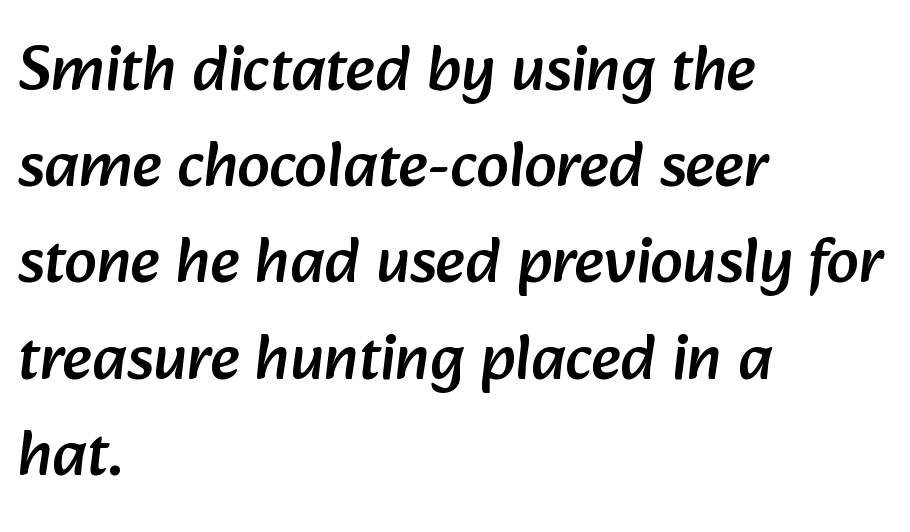
A normal amount of white space separates one row of letters from the next. Line starts are locked; line ends wander. Descender tails drop into unmarked territory. Each letter keeps its own natural width here, so spacing adapts to shape.
